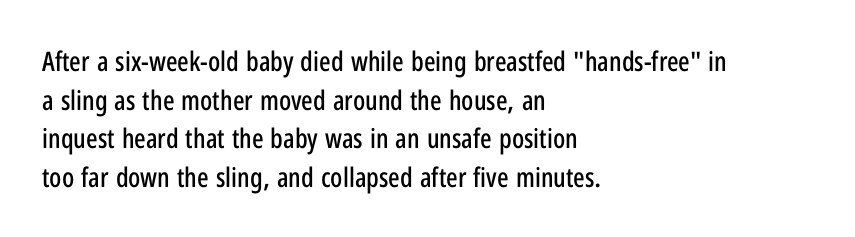
{"italic": "no", "underline": "no", "align": "left", "line_spacing": "normal", "line_spacing_ratio": 1.43, "letter_spacing": "normal", "letter_spacing_em": 0.0, "glyph_px": 27}
